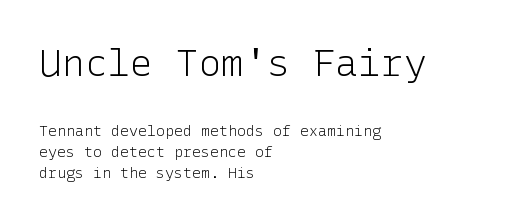
Honestly, the row spacing looks completely unremarkable. Quick note: underline off. Here the first block reads like a headline and the second like body copy. The characters display no serif detailing; their extremities are plain. Italic? Not at all — the glyphs are vertical. The letterforms sit at book weight or below.
